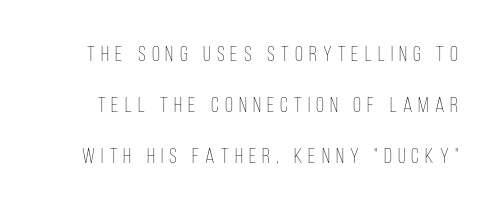
{"italic": "no", "bold": "no", "underline": "no", "line_spacing": "loose", "line_spacing_ratio": 2.44, "letter_spacing": "wide", "letter_spacing_em": 0.29, "glyph_px": 21}
